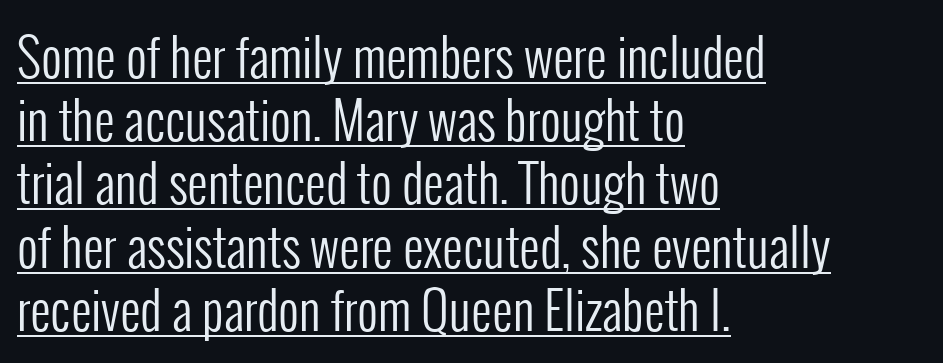
{"serif": "no", "italic": "no", "bold": "no", "weight": "regular", "width": "condensed", "stroke_contrast": "low", "x_height": "medium", "monospaced": "no", "underline": "yes", "align": "left", "line_spacing_ratio": 1.24, "letter_spacing": "normal", "letter_spacing_em": 0.0, "glyph_px": 51}
